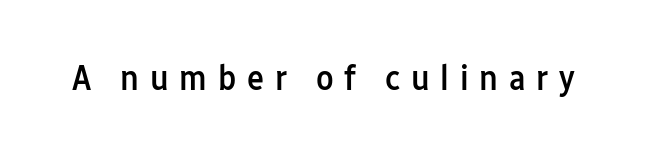
Q: Is the text bold? A: Semi-bold.
Q: Is the text italic (slanted)? A: No, it is upright.
Q: Is the typeface a serif or a sans-serif typeface? A: Sans-serif.
Q: Is the text underlined? A: No.
Q: Is the spacing between letters normal or unusually wide? A: Unusually wide.
Q: Width (condensed, normal, or wide)? A: Condensed.
Q: Stroke contrast? A: Low.
Q: x-height? A: Medium.
Q: Monospaced? A: No.
